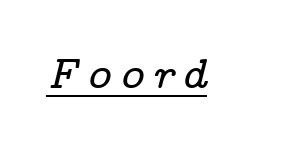
The rendered words wear a rule along their underside. The letters advance in unequal steps, a hallmark of proportional type. This is serif lettering, the kind often seen in printed books. A typesetter would mark this as italic.
